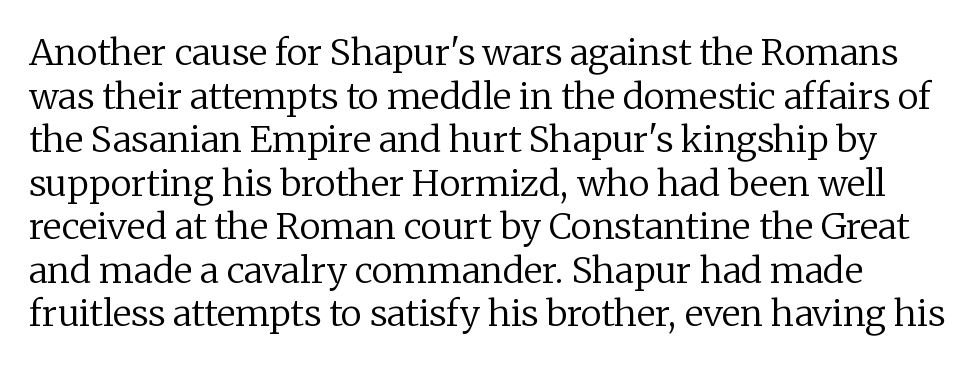
The image shows 36 px regular-weight serif type, upright; set line spacing 1.21x, normal letter spacing, not underlined; low stroke contrast and a medium x-height.
